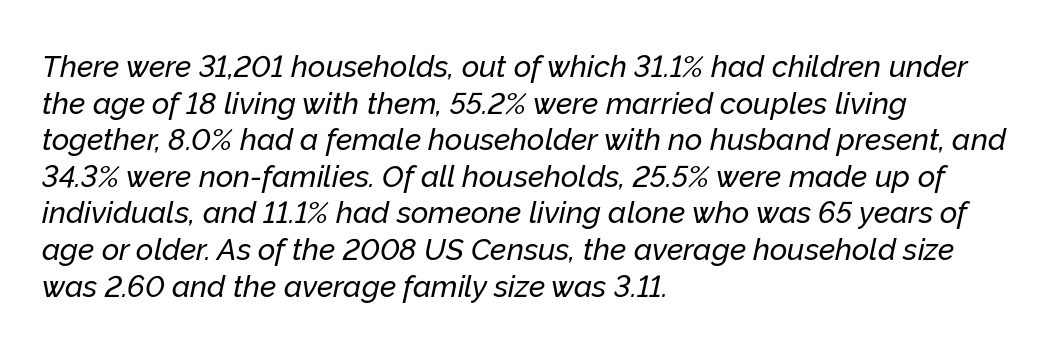
The image shows 30 px text type, italic (leaning right); set left-aligned, line spacing 1.22x, normal letter spacing, not underlined; low stroke contrast and a medium x-height.
